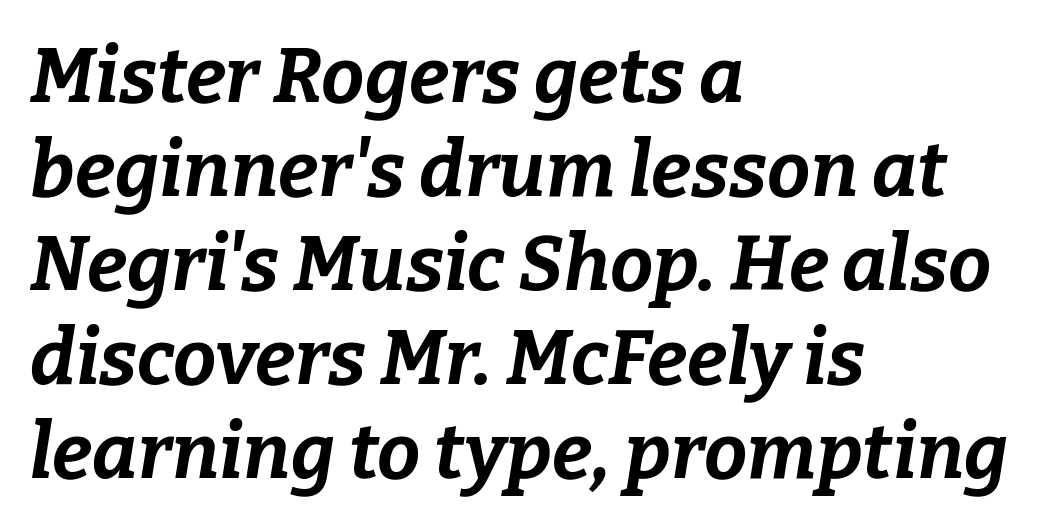
Characters follow at the spacing the type designer built in. The rendering applies a slant to the glyphs. The passage shown is typed in a proportional face where columns would drift. Pretty heavy lettering here — definitely bold. The specimen omits any rule beneath the text block's lines.
